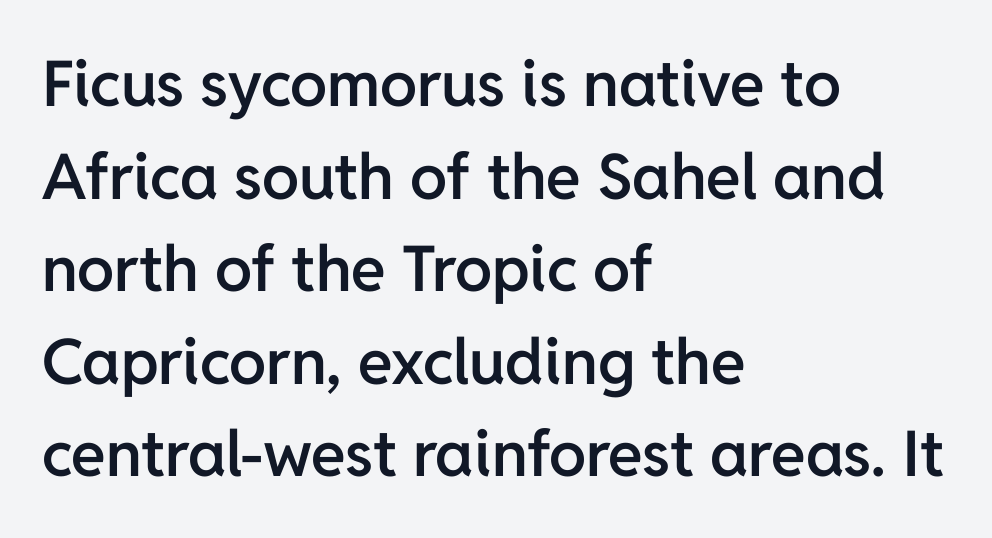
{"serif": "no", "italic": "no", "bold": "semi", "weight": "semibold", "width": "normal", "stroke_contrast": "low", "x_height": "medium", "monospaced": "no", "underline": "no", "align": "left", "line_spacing": "normal", "line_spacing_ratio": 1.47, "letter_spacing": "normal", "letter_spacing_em": 0.0, "glyph_px": 63}
